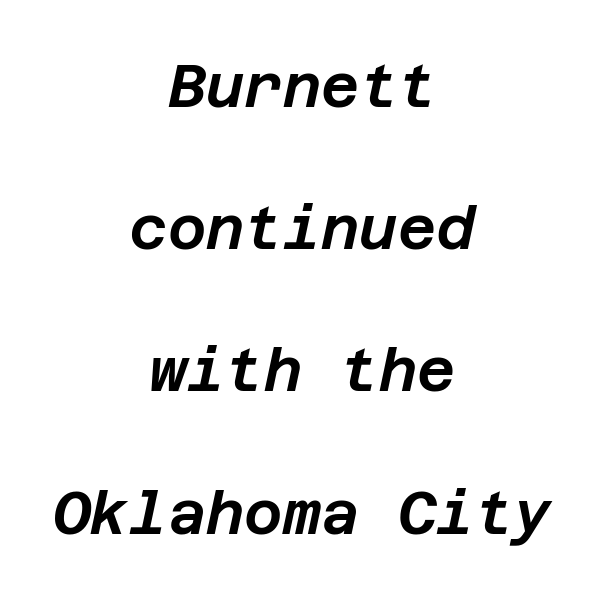
{"italic": "yes", "lean": "right", "slant_degrees": 12, "width": "normal", "stroke_contrast": "low", "x_height": "large", "underline": "no", "align": "center", "line_spacing": "loose", "line_spacing_ratio": 2.41, "letter_spacing": "normal", "letter_spacing_em": 0.0, "glyph_px": 59}
